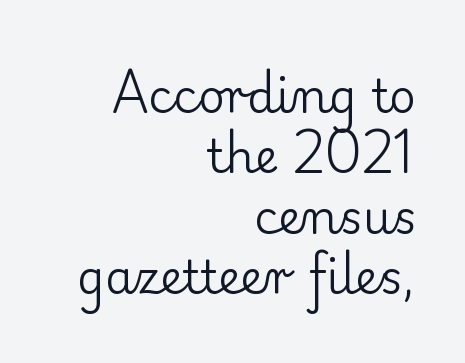
The image shows 46 px regular-weight serif type, upright; set right-aligned, normal line spacing (1.31x), normal letter spacing, not underlined; low stroke contrast and a small x-height.
